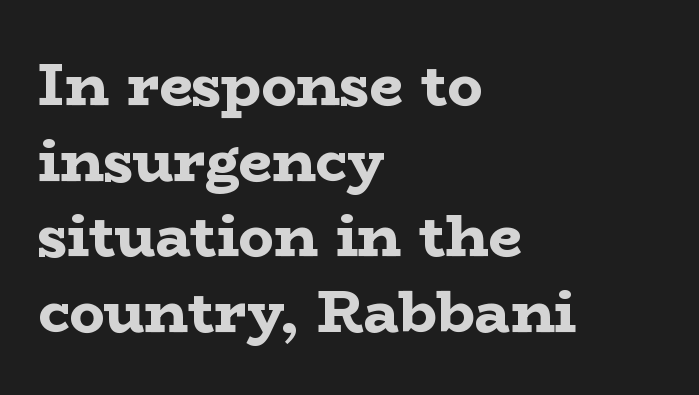
Q: Is the text bold? A: Yes.
Q: Is the text italic (slanted)? A: No, it is upright.
Q: Is the typeface a serif or a sans-serif typeface? A: Serif.
Q: Is the text underlined? A: No.
Q: How is the paragraph aligned? A: Left-aligned.
Q: Is the spacing between letters normal or unusually wide? A: Normal.
Q: Is the spacing between lines tight, normal or loose? A: Normal.
Q: Width (condensed, normal, or wide)? A: Wide.
Q: Stroke contrast? A: Low.
Q: x-height? A: Medium.
Q: Monospaced? A: No.
